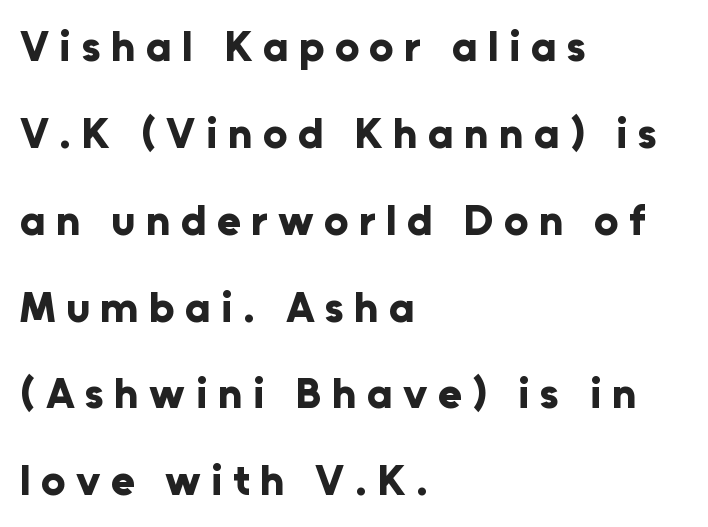
Any mark beneath the type? The region is blank. Caption: multi-line text, flush left, ragged right. The leading is generous, giving the passage an open texture. In terms of weight, the rendering is a true, heavy bold. When letters stand straight like this, we call the style roman or upright. Looks like regular typesetting: each glyph gets only the width it needs.
